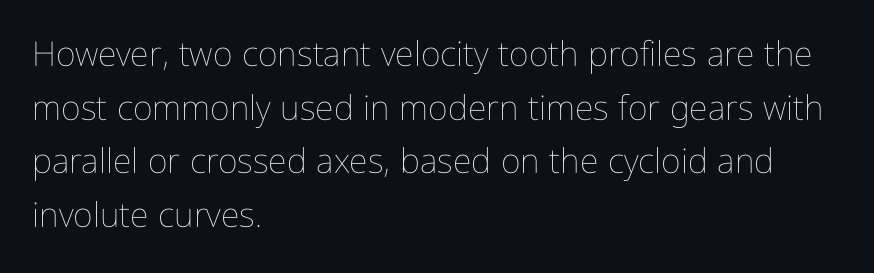
Q: Is the text bold? A: No.
Q: Is the text italic (slanted)? A: No, it is upright.
Q: Is the text underlined? A: No.
Q: How is the paragraph aligned? A: Left-aligned.
Q: Is the spacing between letters normal or unusually wide? A: Normal.
Q: Is the spacing between lines tight, normal or loose? A: Normal.
Q: Width (condensed, normal, or wide)? A: Condensed.
Q: Stroke contrast? A: Low.
Q: x-height? A: Medium.
Q: Monospaced? A: No.
